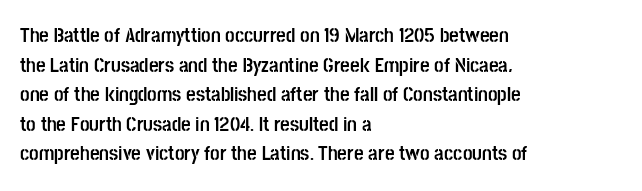
{"italic": "no", "bold": "yes", "underline": "no", "align": "left", "line_spacing": "normal", "line_spacing_ratio": 1.41, "letter_spacing": "normal", "letter_spacing_em": 0.0, "glyph_px": 21}
